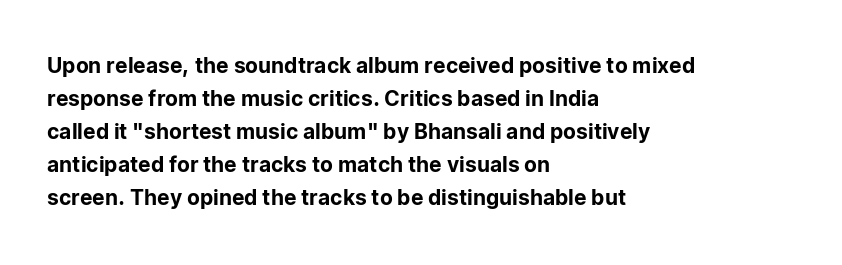
{"italic": "no", "underline": "no", "align": "left", "line_spacing": "normal", "line_spacing_ratio": 1.57, "letter_spacing": "normal", "letter_spacing_em": 0.0, "glyph_px": 21}
